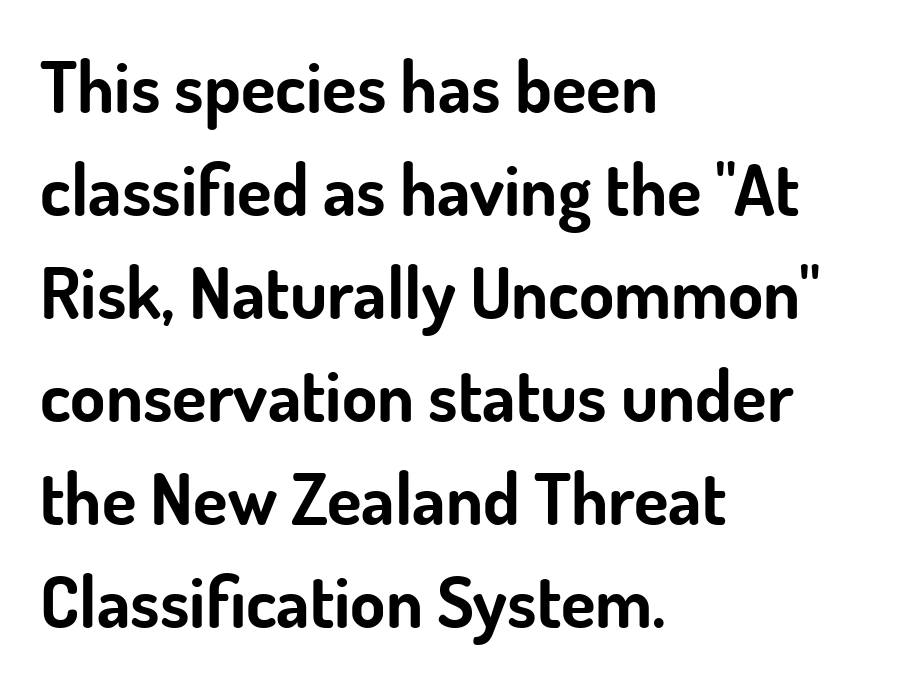
Q: Is the text bold? A: Yes.
Q: Is the text italic (slanted)? A: No, it is upright.
Q: Is the typeface a serif or a sans-serif typeface? A: Sans-serif.
Q: Is the text underlined? A: No.
Q: How is the paragraph aligned? A: Left-aligned.
Q: Is the spacing between letters normal or unusually wide? A: Normal.
Q: Is the spacing between lines tight, normal or loose? A: Normal.
Q: Width (condensed, normal, or wide)? A: Normal.
Q: Stroke contrast? A: Low.
Q: x-height? A: Small.
Q: Monospaced? A: No.
